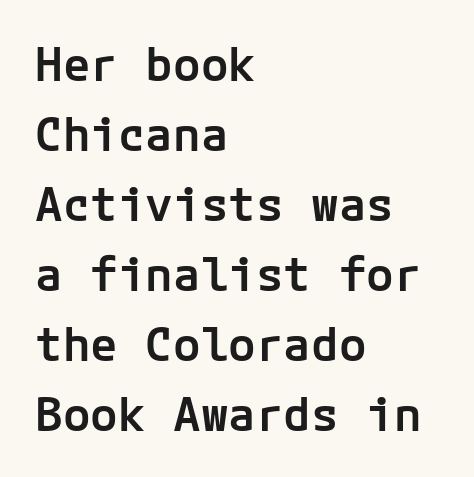
{"serif": "no", "italic": "no", "bold": "semi", "weight": "semibold", "width": "normal", "stroke_contrast": "low", "x_height": "medium", "underline": "no", "align": "left", "line_spacing": "normal", "line_spacing_ratio": 1.52, "letter_spacing": "normal", "letter_spacing_em": 0.0, "glyph_px": 46}
